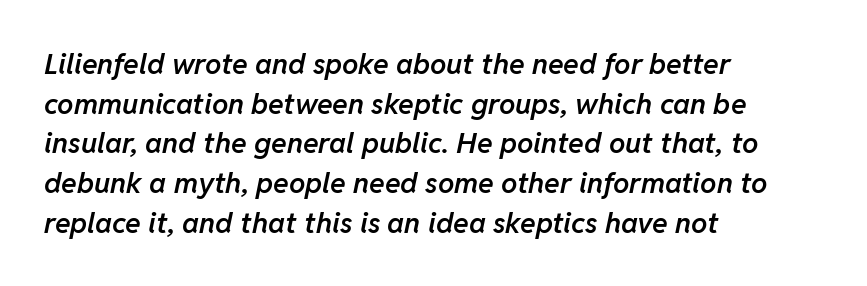
Nothing unusual about the tracking: characters are spaced as the font intends. The passage is arranged the way most books set body copy — flush left. Descender tails drop into unmarked territory. Spacing verdict: proportional, widths tailored to each character.
